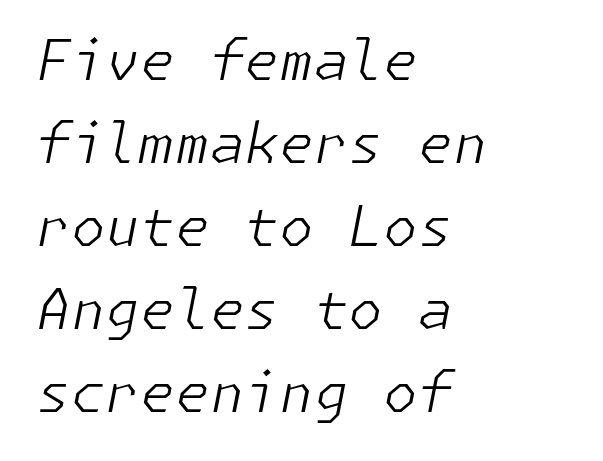
{"italic": "yes", "lean": "right", "slant_degrees": 11, "bold": "no", "weight": "light", "width": "normal", "stroke_contrast": "low", "x_height": "medium", "underline": "no", "align": "left", "line_spacing": "normal", "line_spacing_ratio": 1.48, "letter_spacing": "normal", "letter_spacing_em": 0.0, "glyph_px": 56}
